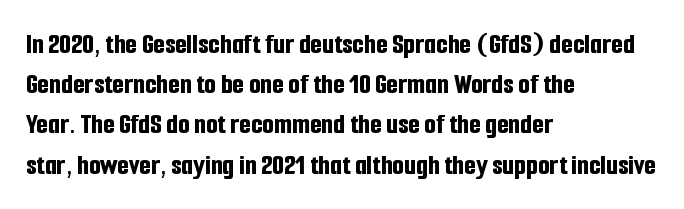
{"serif": "no", "italic": "no", "bold": "yes", "weight": "bold", "width": "condensed", "stroke_contrast": "low", "x_height": "medium", "monospaced": "no", "underline": "no", "align": "left", "line_spacing": "normal", "line_spacing_ratio": 1.34, "letter_spacing": "normal", "letter_spacing_em": 0.0, "glyph_px": 30}
